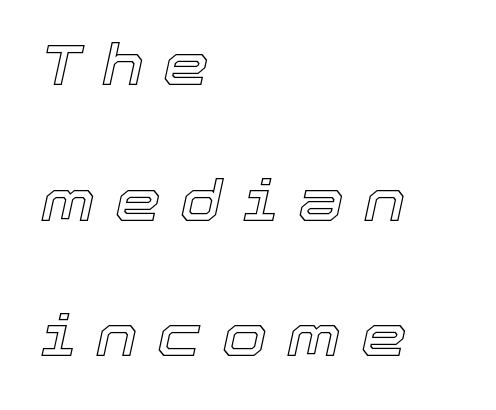
Q: Is the text italic (slanted)? A: Yes, it leans right by about 12 degrees.
Q: Is the text underlined? A: No.
Q: How is the paragraph aligned? A: Left-aligned.
Q: Is the spacing between letters normal or unusually wide? A: Unusually wide.
Q: Is the spacing between lines tight, normal or loose? A: Loose.
Q: Width (condensed, normal, or wide)? A: Normal.
Q: x-height? A: Medium.
Q: Monospaced? A: No.
